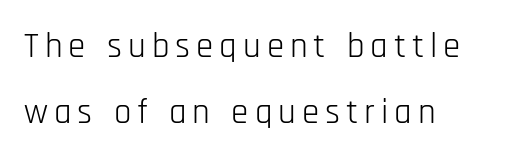
The image shows 35 px light, condensed sans-serif type, upright; set left-aligned, loose line spacing (1.9x), not underlined; low stroke contrast and a large x-height.
